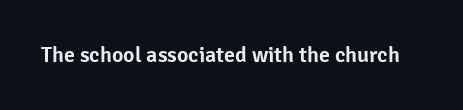
Tall strokes in this sample are plumb rather than angled. Short note: letters normally spaced. Lines of text with bare space underneath.
